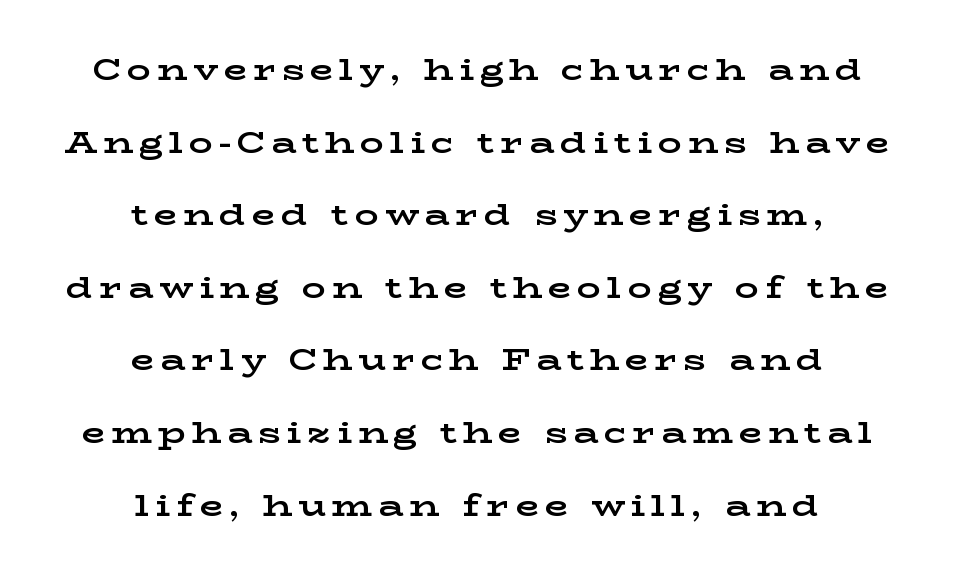
Q: Is the text bold? A: Yes.
Q: Is the text italic (slanted)? A: No, it is upright.
Q: Is the typeface a serif or a sans-serif typeface? A: Serif.
Q: Is the text underlined? A: No.
Q: How is the paragraph aligned? A: Centered.
Q: Is the spacing between letters normal or unusually wide? A: Unusually wide.
Q: Is the spacing between lines tight, normal or loose? A: Loose.
Q: Width (condensed, normal, or wide)? A: Wide.
Q: Stroke contrast? A: Low.
Q: x-height? A: Medium.
Q: Monospaced? A: No.
